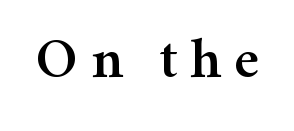
Q: Is the text italic (slanted)? A: No, it is upright.
Q: Is the typeface a serif or a sans-serif typeface? A: Serif.
Q: Is the text underlined? A: No.
Q: Is the spacing between letters normal or unusually wide? A: Unusually wide.
Q: Width (condensed, normal, or wide)? A: Normal.
Q: Stroke contrast? A: Medium.
Q: x-height? A: Medium.
Q: Monospaced? A: No.
